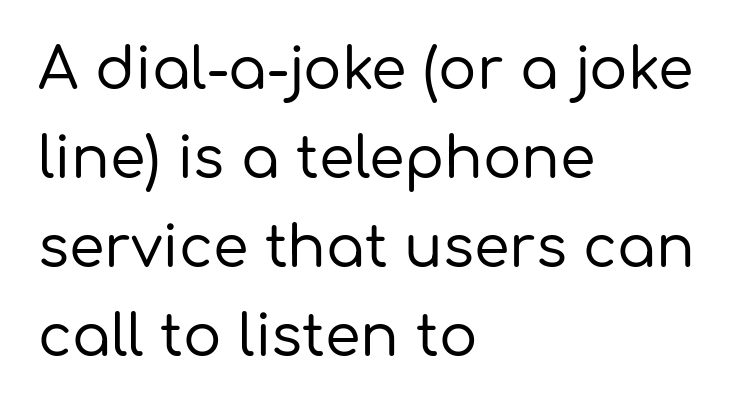
Nope, not italic — everything's standing straight. The letters sit at their default tracking, neither squeezed nor spread. The paragraph has a hard left edge and a soft right edge. A typesetter would call this leading conventional body-copy spacing.
